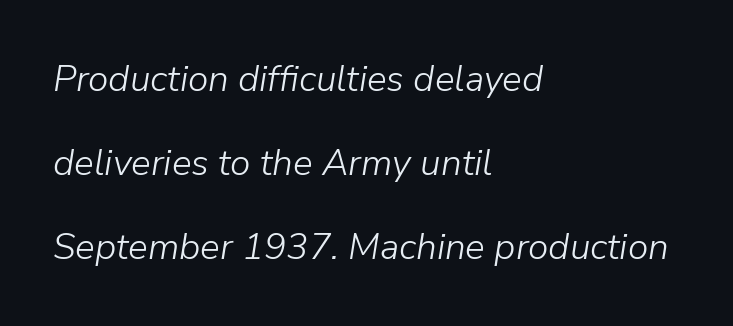
{"italic": "yes", "lean": "right", "slant_degrees": 9, "bold": "no", "weight": "light", "width": "normal", "stroke_contrast": "low", "x_height": "medium", "monospaced": "no", "underline": "no", "align": "left", "line_spacing": "loose", "line_spacing_ratio": 2.27, "letter_spacing": "normal", "letter_spacing_em": 0.0, "glyph_px": 37}
